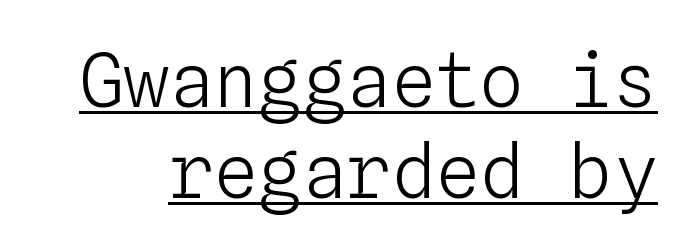
{"italic": "no", "bold": "no", "weight": "light", "width": "normal", "stroke_contrast": "low", "x_height": "medium", "monospaced": "yes", "underline": "yes", "line_spacing_ratio": 1.23, "letter_spacing": "normal", "letter_spacing_em": 0.0, "glyph_px": 74}
